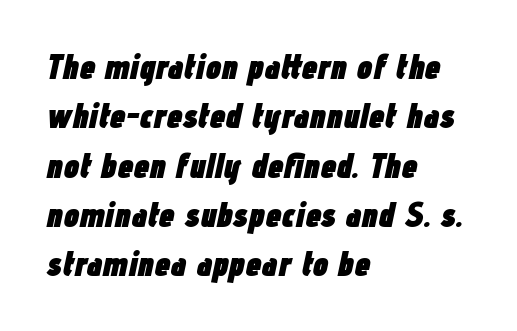
The image shows 35 px heavy, condensed type, italic (leaning right); set left-aligned, normal line spacing (1.41x), normal letter spacing, not underlined; low stroke contrast and a medium x-height.
